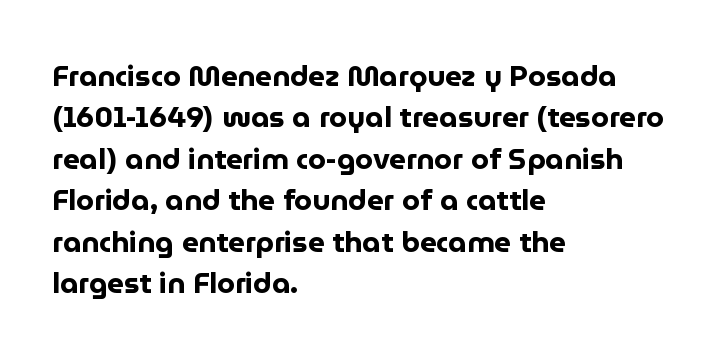
Layout note: lines flush left. Ordinary non-slanted type is in use. Look at the bottom of the vertical strokes: they stop flat, with no serifs. The letters sit at their default tracking, neither squeezed nor spread. Quick note: underline off.
